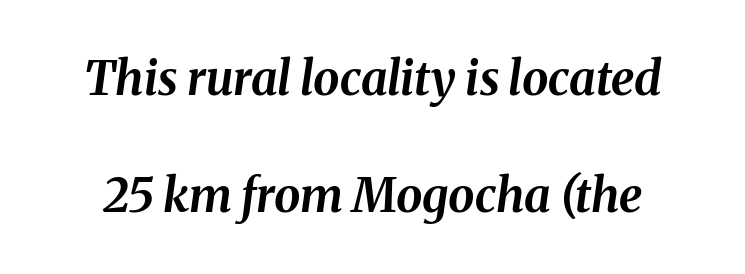
The strokes are fattened all the way to bold. These lines are rendered in a variable-pitch font. The letterforms sit shoulder to shoulder at normal distance. The rendering applies a slant to the glyphs.
